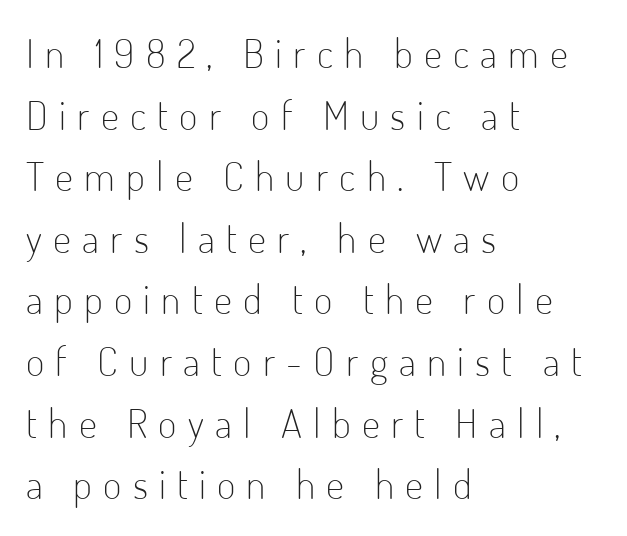
{"serif": "no", "italic": "no", "bold": "no", "weight": "light", "width": "condensed", "stroke_contrast": "low", "x_height": "small", "monospaced": "no", "underline": "no", "align": "left", "line_spacing": "normal", "line_spacing_ratio": 1.54, "letter_spacing": "wide", "letter_spacing_em": 0.28, "glyph_px": 40}
